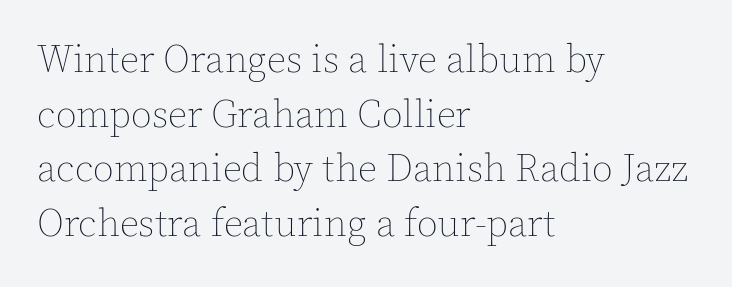
Q: Is the text bold? A: No.
Q: Is the text italic (slanted)? A: No, it is upright.
Q: Is the text underlined? A: No.
Q: How is the paragraph aligned? A: Left-aligned.
Q: Is the spacing between letters normal or unusually wide? A: Normal.
Q: Is the spacing between lines tight, normal or loose? A: Normal.
Q: Width (condensed, normal, or wide)? A: Normal.
Q: x-height? A: Medium.
Q: Monospaced? A: No.
